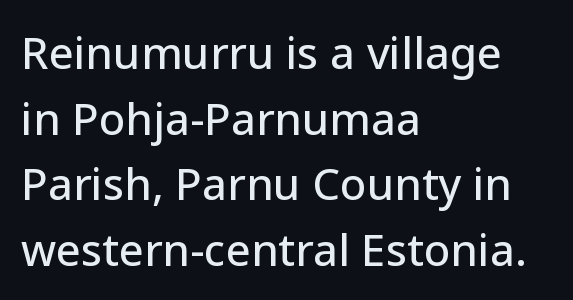
The image shows 44 px sans-serif type, upright; set left-aligned, normal line spacing (1.49x), normal letter spacing, not underlined; low stroke contrast and a medium x-height.
